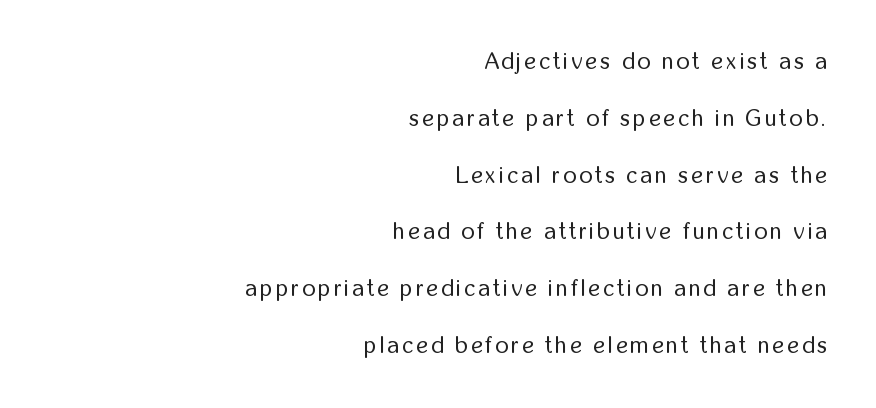
The image shows 23 px text type, upright; set right-aligned, loose line spacing (2.47x), not underlined.
